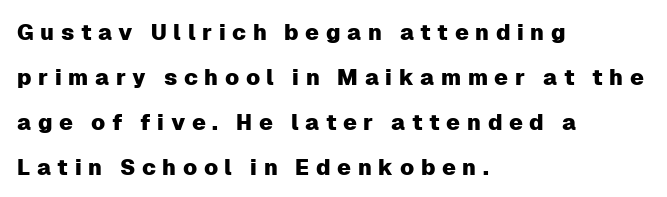
{"italic": "no", "underline": "no", "align": "left", "line_spacing": "loose", "line_spacing_ratio": 2.05, "letter_spacing": "wide", "letter_spacing_em": 0.3, "glyph_px": 22}
